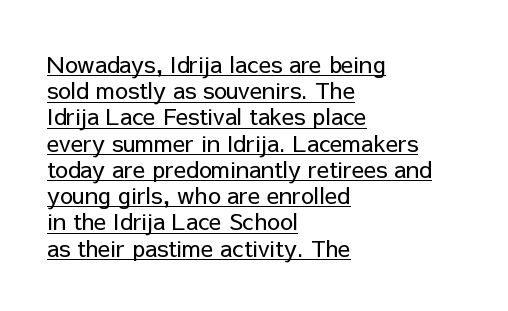
Q: Is the text bold? A: No.
Q: Is the text italic (slanted)? A: No, it is upright.
Q: Is the text underlined? A: Yes.
Q: How is the paragraph aligned? A: Left-aligned.
Q: Is the spacing between letters normal or unusually wide? A: Normal.
Q: Is the spacing between lines tight, normal or loose? A: Tight.
